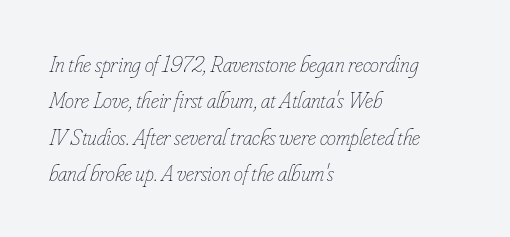
{"italic": "yes", "lean": "right", "slant_degrees": 16, "bold": "no", "underline": "no", "align": "left", "line_spacing": "normal", "line_spacing_ratio": 1.58, "letter_spacing": "normal", "letter_spacing_em": 0.0, "glyph_px": 23}
